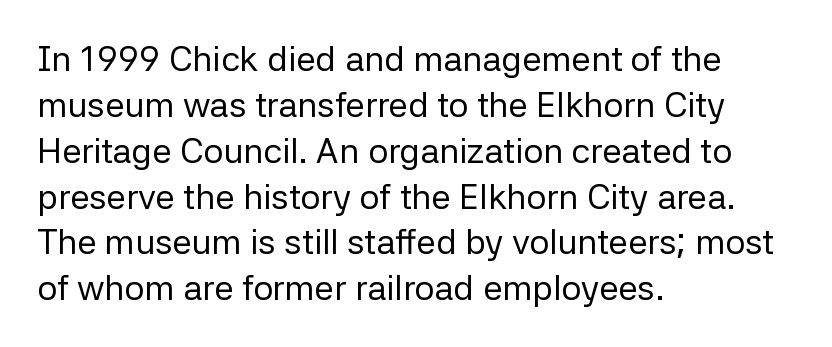
The setting favours the left margin, as ordinary paragraphs usually do. Rule under the text: the space is simply empty. Horizontal bands of white between lines are of average thickness. Weight: not bold — regular or lighter.
